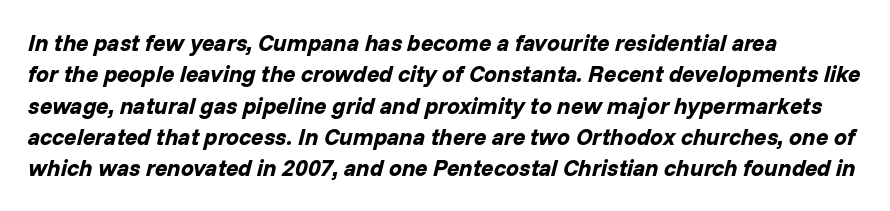
Q: Is the text bold? A: Yes.
Q: Is the text italic (slanted)? A: Yes, it leans right by about 14 degrees.
Q: Is the text underlined? A: No.
Q: How is the paragraph aligned? A: Left-aligned.
Q: Is the spacing between letters normal or unusually wide? A: Normal.
Q: Is the spacing between lines tight, normal or loose? A: Normal.
